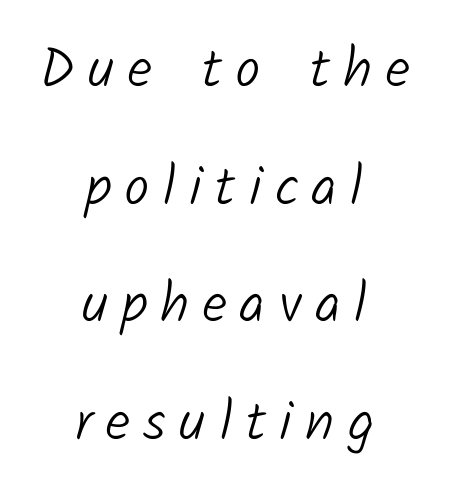
The image shows 56 px light sans-serif type; set centered, loose line spacing (2.1x), unusually wide letter spacing (+0.24 em), not underlined; low stroke contrast and a medium x-height.
